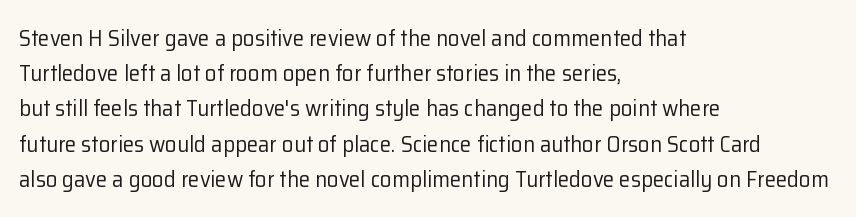
{"italic": "no", "bold": "no", "underline": "no", "align": "left", "line_spacing": "normal", "line_spacing_ratio": 1.53, "letter_spacing": "normal", "letter_spacing_em": 0.0, "glyph_px": 23}
